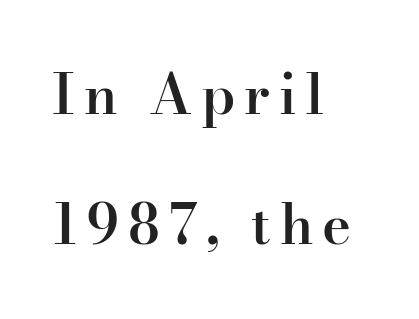
The image shows 55 px semibold serif type, upright; set left-aligned, loose line spacing (2.37x), not underlined; high stroke contrast and a small x-height.
